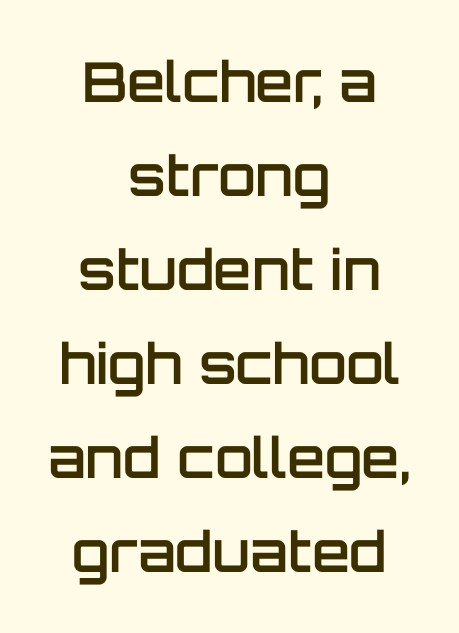
{"serif": "no", "italic": "no", "bold": "semi", "weight": "semibold", "width": "normal", "stroke_contrast": "low", "x_height": "large", "monospaced": "no", "underline": "no", "align": "center", "line_spacing_ratio": 1.71, "letter_spacing": "normal", "letter_spacing_em": 0.0, "glyph_px": 55}
